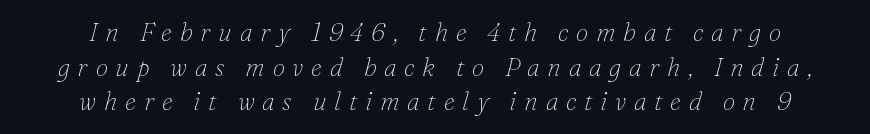
Q: Is the text bold? A: No.
Q: Is the text italic (slanted)? A: Yes, it leans right by about 16 degrees.
Q: Is the text underlined? A: No.
Q: How is the paragraph aligned? A: Centered.
Q: Is the spacing between letters normal or unusually wide? A: Unusually wide.
Q: Is the spacing between lines tight, normal or loose? A: Normal.
